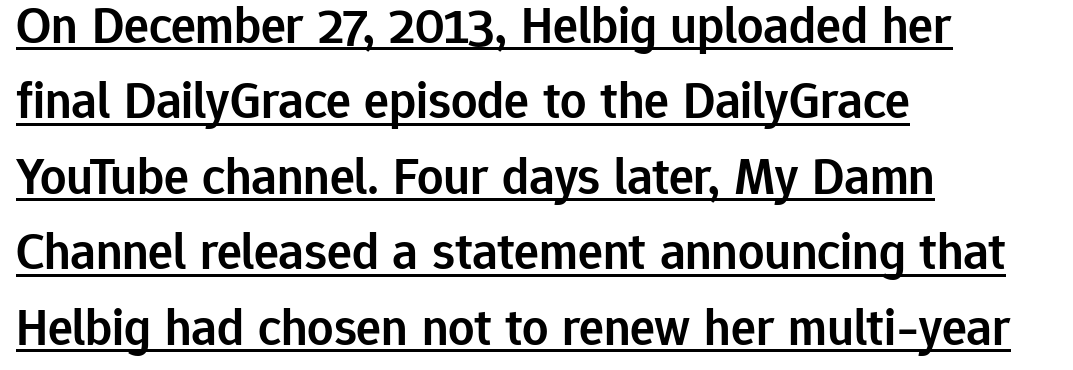
Q: Is the text bold? A: Semi-bold.
Q: Is the text italic (slanted)? A: No, it is upright.
Q: Is the typeface a serif or a sans-serif typeface? A: Sans-serif.
Q: Is the text underlined? A: Yes.
Q: How is the paragraph aligned? A: Left-aligned.
Q: Is the spacing between letters normal or unusually wide? A: Normal.
Q: Is the spacing between lines tight, normal or loose? A: Normal.
Q: Width (condensed, normal, or wide)? A: Normal.
Q: Stroke contrast? A: Low.
Q: x-height? A: Medium.
Q: Monospaced? A: No.
